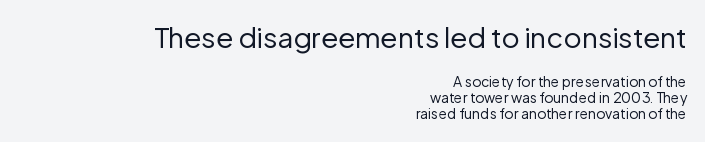
Leftover space on each line is placed entirely before the opening word. Glyph-to-glyph distance matches everyday printed text. Is this a heavy cut? Hardly; it is regular or lighter. The passage shown stacks its lines with hardly any gap.
